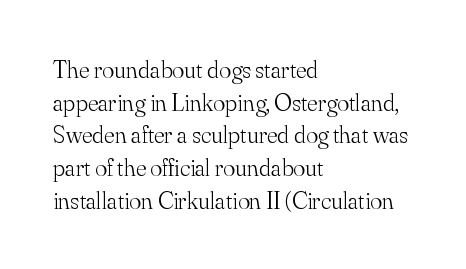
Q: Is the text bold? A: No.
Q: Is the text italic (slanted)? A: No, it is upright.
Q: Is the text underlined? A: No.
Q: How is the paragraph aligned? A: Left-aligned.
Q: Is the spacing between letters normal or unusually wide? A: Normal.
Q: Is the spacing between lines tight, normal or loose? A: Normal.
